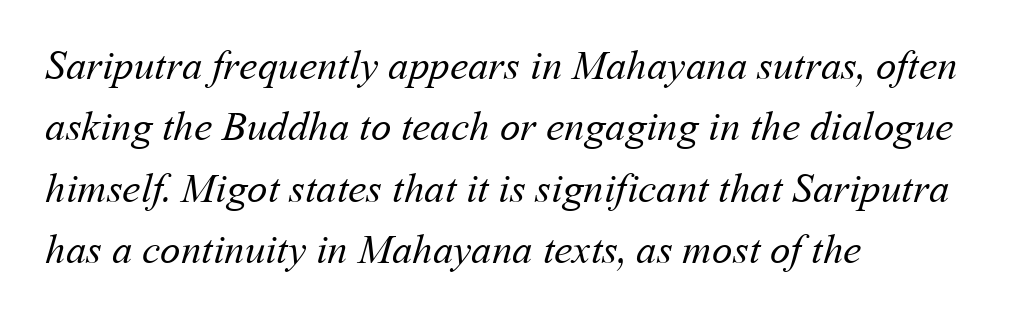
Teacher's note: observe the even left margin — that is flush-left alignment. Do the characters align in a grid? No, the font is proportional. Descender tails drop into unmarked territory. Vertical spacing — default. The letters look calm and open, with moderate or lighter stems.
